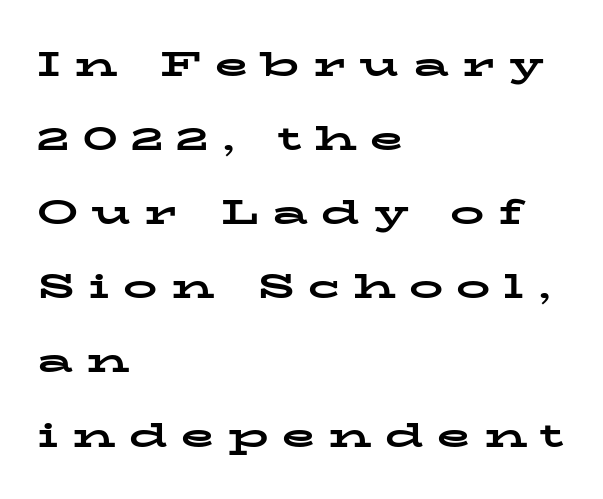
Quick note: interline space is abundant. Italic: no, the glyphs are upright roman. The rendering shows small feet on the letterforms — a serif design. In CSS terms this would be text-align: left. Stroke thickness is high; the sample reads as a true bold.
